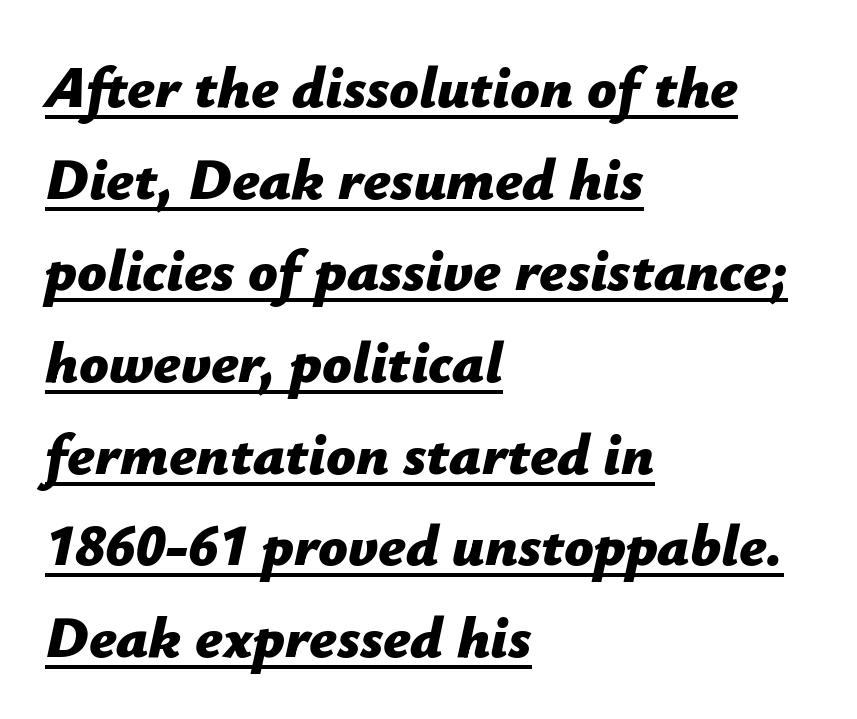
The image shows 58 px bold type, italic (leaning right); set left-aligned, normal line spacing (1.58x), normal letter spacing, underlined; low stroke contrast and a medium x-height.
